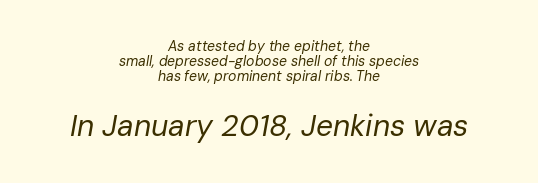
Q: Is the text bold? A: No.
Q: Is the text italic (slanted)? A: Yes, it leans right by about 10 degrees.
Q: Is the text underlined? A: No.
Q: How is the paragraph aligned? A: Centered.
Q: Is the spacing between letters normal or unusually wide? A: Normal.
Q: Is the spacing between lines tight, normal or loose? A: Tight.
Q: Which block of text is set in a larger size, the first (top) or the second (bottom)? A: The second (bottom) one.
Q: Width (condensed, normal, or wide)? A: Normal.
Q: Stroke contrast? A: Low.
Q: x-height? A: Medium.
Q: Monospaced? A: No.
